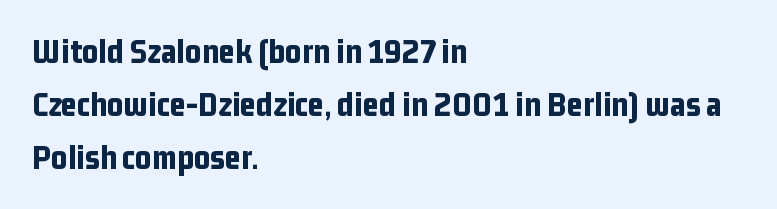
{"serif": "no", "italic": "no", "bold": "yes", "weight": "bold", "width": "condensed", "stroke_contrast": "low", "x_height": "medium", "monospaced": "no", "underline": "no", "align": "left", "line_spacing": "normal", "line_spacing_ratio": 1.52, "letter_spacing": "normal", "letter_spacing_em": 0.0, "glyph_px": 35}
